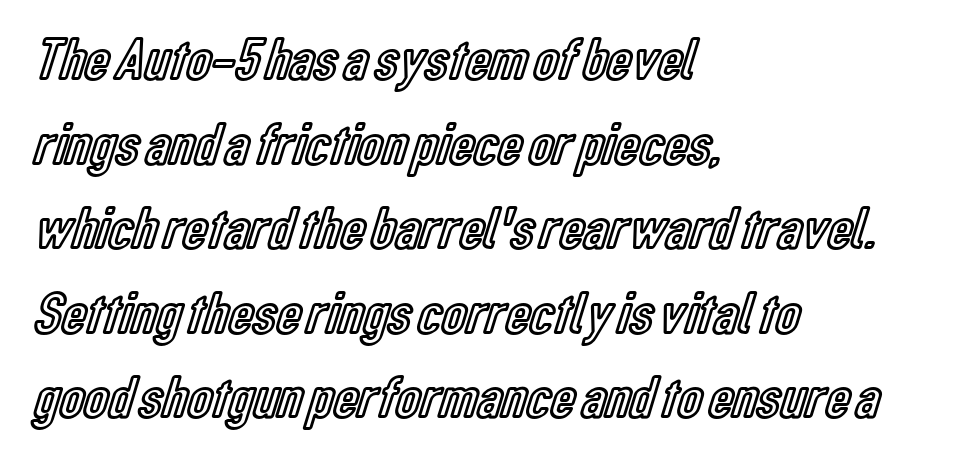
A typesetter would call this leading conventional body-copy spacing. Anything drawn beneath the words? Only blank space. The rag falls on the right side of this text block.
